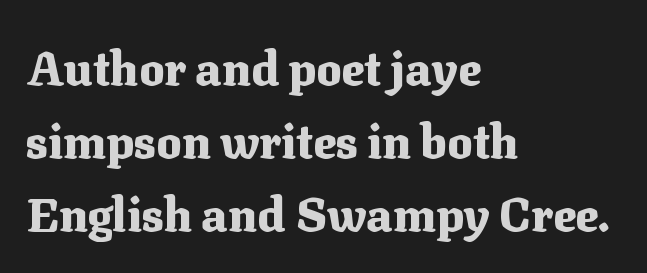
Q: Is the text bold? A: Yes.
Q: Is the text italic (slanted)? A: No, it is upright.
Q: Is the typeface a serif or a sans-serif typeface? A: Serif.
Q: Is the text underlined? A: No.
Q: How is the paragraph aligned? A: Left-aligned.
Q: Is the spacing between letters normal or unusually wide? A: Normal.
Q: Is the spacing between lines tight, normal or loose? A: Normal.
Q: Width (condensed, normal, or wide)? A: Normal.
Q: Stroke contrast? A: Medium.
Q: x-height? A: Medium.
Q: Monospaced? A: No.
